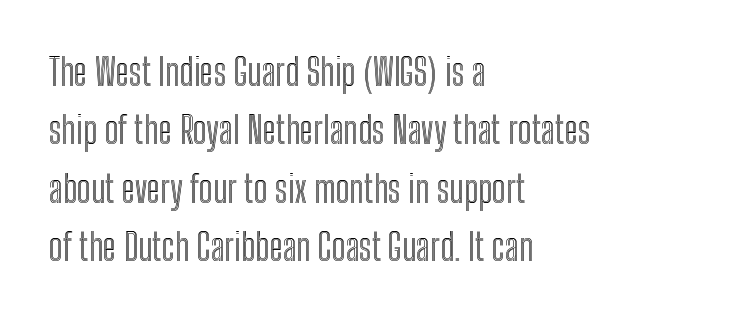
The face used here is proportionally spaced, like ordinary book or web type. Glyph-to-glyph distance matches everyday printed text. Notice how the passage keeps a crisp vertical edge on the left only. The glyphs are unaccompanied by any horizontal stroke below them.
